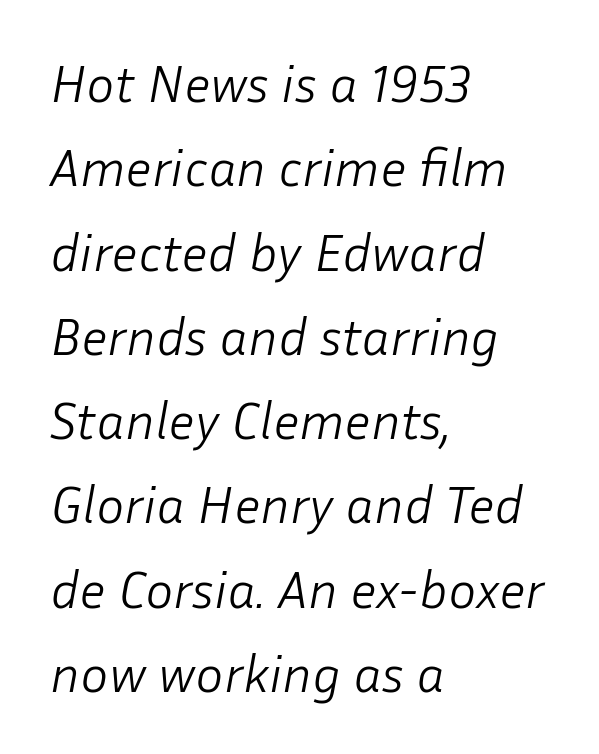
Q: Is the text bold? A: No.
Q: Is the text italic (slanted)? A: Yes, it leans right by about 10 degrees.
Q: Is the text underlined? A: No.
Q: How is the paragraph aligned? A: Left-aligned.
Q: Is the spacing between letters normal or unusually wide? A: Normal.
Q: Is the spacing between lines tight, normal or loose? A: Normal.
Q: Width (condensed, normal, or wide)? A: Normal.
Q: Stroke contrast? A: Low.
Q: x-height? A: Medium.
Q: Monospaced? A: No.
